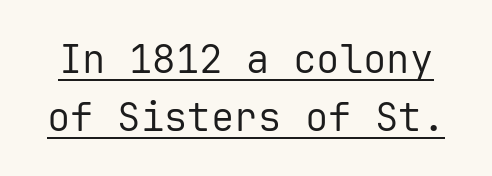
The image shows 39 px regular-weight sans-serif type, upright, monospaced; set normal line spacing (1.48x), normal letter spacing, underlined; low stroke contrast and a medium x-height.
